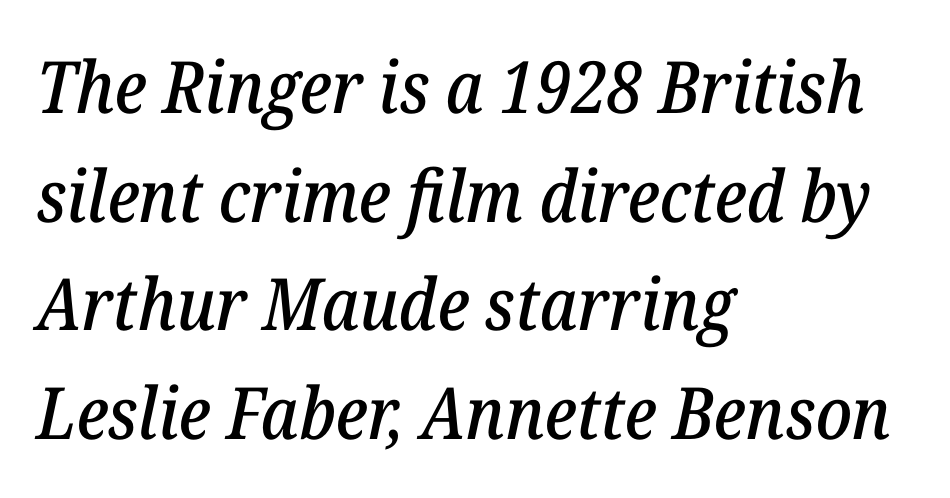
The horizontal fit of the characters is conventional and even. This rendering uses left alignment, leaving the right contour irregular. A bare baseline throughout the passage. Tall strokes in this sample are angled rather than plumb.
